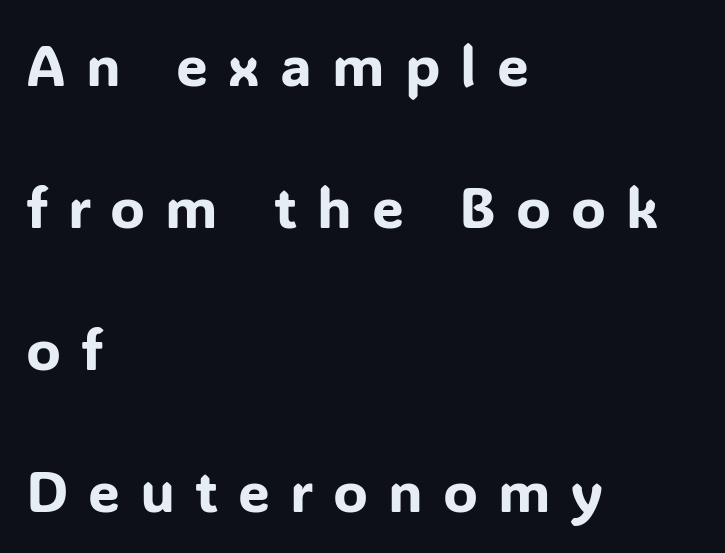
Does the leading feel generous? Absolutely, it's lavish. Type without underlining. Italic? Not at all — the glyphs are vertical. To sum up the face: it is a sans, with no serifs.
